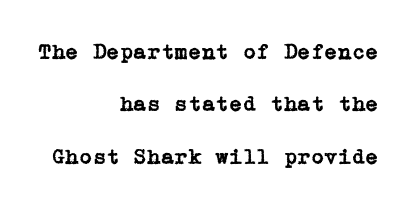
Look at the tracking — it's just the regular setting, nothing added. Every stem runs plumb, perpendicular to the baseline. Clear beneath every line of the passage. Interline gaps are noticeably wide in this sample. Is the block centered? No — it sits flush against the right margin.
